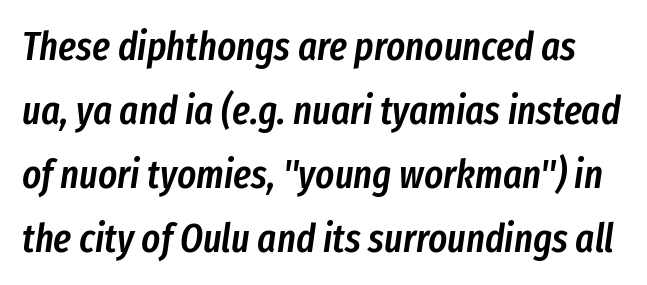
The image shows 40 px semibold, condensed type, italic (leaning right); set normal line spacing (1.6x), normal letter spacing, not underlined; low stroke contrast and a medium x-height.
